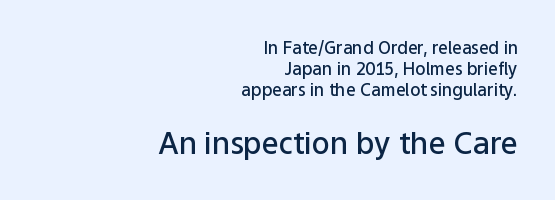
{"serif": "no", "italic": "no", "bold": "semi", "weight": "semibold", "width": "normal", "stroke_contrast": "low", "x_height": "medium", "monospaced": "no", "underline": "no", "align": "right", "line_spacing_ratio": 1.24, "letter_spacing": "normal", "letter_spacing_em": 0.0, "larger_block": "second", "size_ratio": 1.76, "glyph_px": 30}
